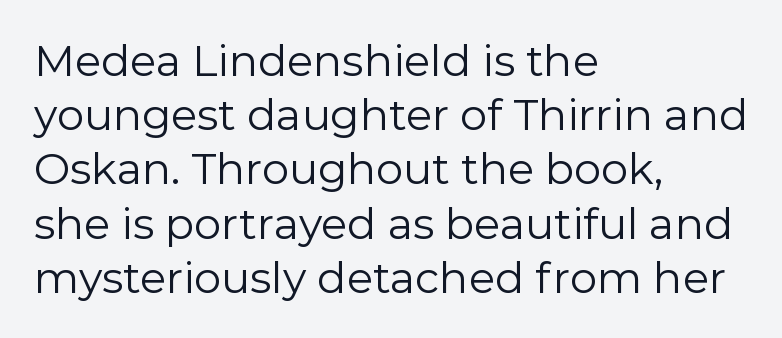
The image shows 43 px regular-weight sans-serif type, upright; set left-aligned, normal line spacing (1.26x), normal letter spacing, not underlined; a medium x-height.
